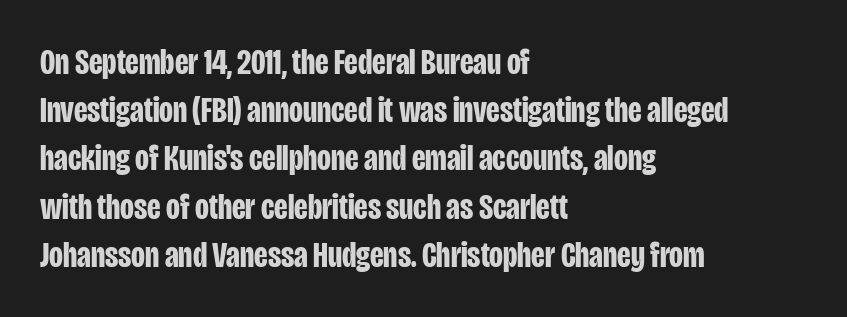
Q: Is the text bold? A: Yes.
Q: Is the text italic (slanted)? A: No, it is upright.
Q: Is the typeface a serif or a sans-serif typeface? A: Sans-serif.
Q: Is the text underlined? A: No.
Q: How is the paragraph aligned? A: Left-aligned.
Q: Is the spacing between letters normal or unusually wide? A: Normal.
Q: Is the spacing between lines tight, normal or loose? A: Normal.
Q: Width (condensed, normal, or wide)? A: Condensed.
Q: Stroke contrast? A: Low.
Q: x-height? A: Large.
Q: Monospaced? A: No.
